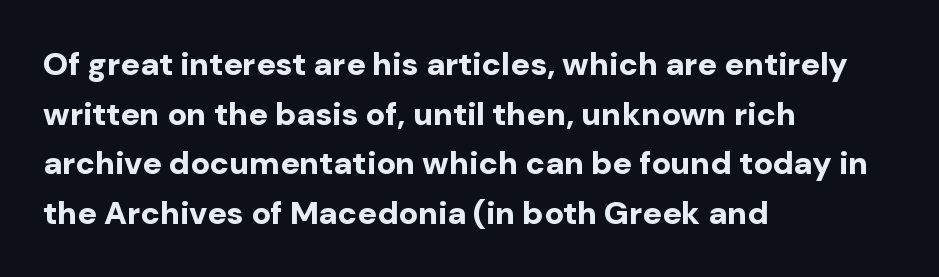
Q: Is the text bold? A: Yes.
Q: Is the text italic (slanted)? A: No, it is upright.
Q: Is the typeface a serif or a sans-serif typeface? A: Sans-serif.
Q: Is the text underlined? A: No.
Q: How is the paragraph aligned? A: Left-aligned.
Q: Is the spacing between letters normal or unusually wide? A: Normal.
Q: Is the spacing between lines tight, normal or loose? A: Normal.
Q: Width (condensed, normal, or wide)? A: Normal.
Q: Stroke contrast? A: Low.
Q: x-height? A: Medium.
Q: Monospaced? A: No.
